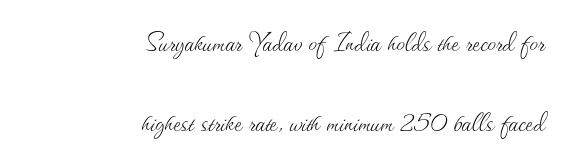
The image shows 34 px thin type; set right-aligned, loose line spacing (2.36x), normal letter spacing, not underlined; medium stroke contrast and a small x-height.
